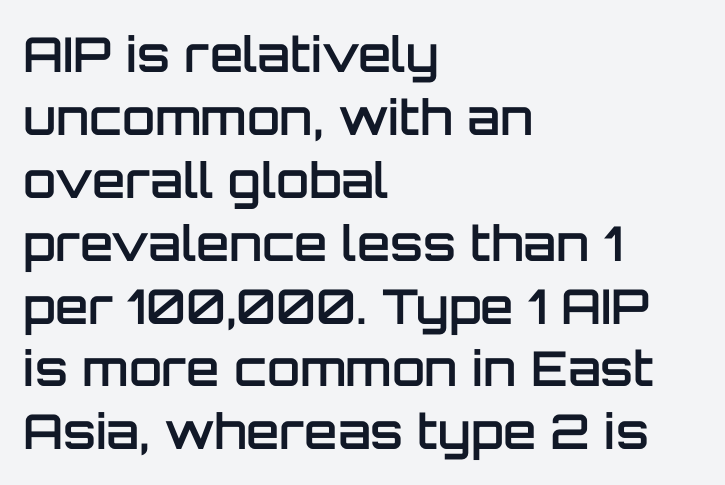
{"serif": "no", "italic": "no", "bold": "semi", "weight": "semibold", "width": "normal", "stroke_contrast": "low", "x_height": "large", "monospaced": "no", "underline": "no", "align": "left", "line_spacing": "normal", "line_spacing_ratio": 1.31, "letter_spacing": "normal", "letter_spacing_em": 0.0, "glyph_px": 48}
